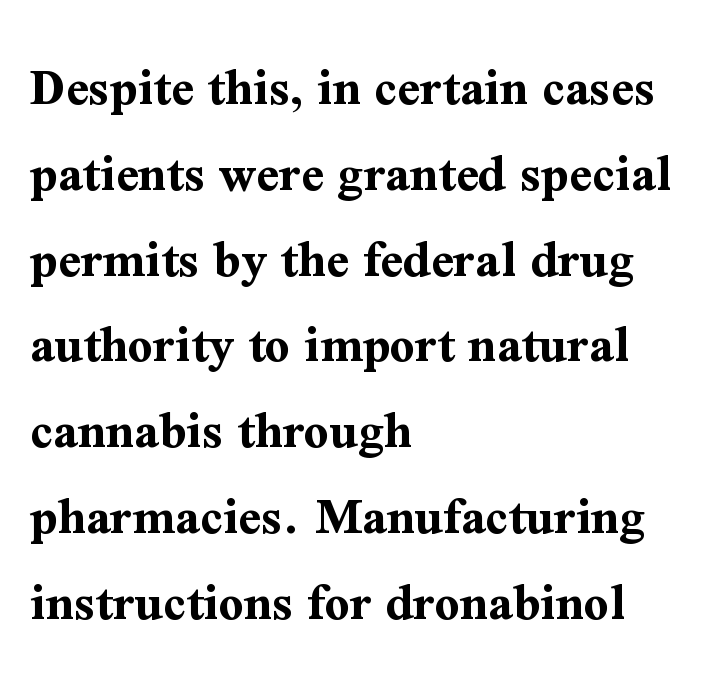
{"serif": "yes", "italic": "no", "bold": "yes", "weight": "bold", "width": "normal", "stroke_contrast": "medium", "x_height": "medium", "monospaced": "no", "underline": "no", "align": "left", "line_spacing": "normal", "line_spacing_ratio": 1.56, "letter_spacing": "normal", "letter_spacing_em": 0.0, "glyph_px": 55}
